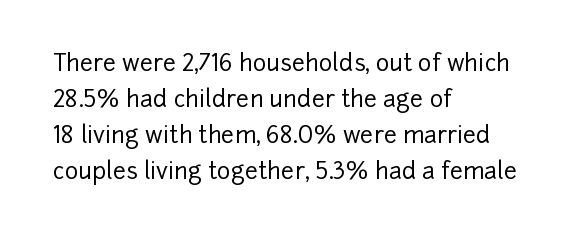
The image shows 23 px text type, upright; set left-aligned, normal line spacing (1.57x), normal letter spacing, not underlined.
